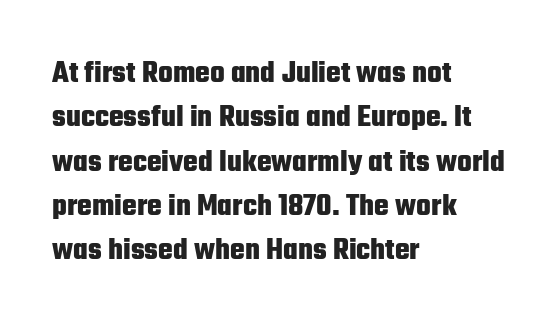
Q: Is the text bold? A: Yes.
Q: Is the text italic (slanted)? A: No, it is upright.
Q: Is the typeface a serif or a sans-serif typeface? A: Sans-serif.
Q: Is the text underlined? A: No.
Q: How is the paragraph aligned? A: Left-aligned.
Q: Is the spacing between letters normal or unusually wide? A: Normal.
Q: Is the spacing between lines tight, normal or loose? A: Normal.
Q: Width (condensed, normal, or wide)? A: Condensed.
Q: Stroke contrast? A: Low.
Q: x-height? A: Medium.
Q: Monospaced? A: No.
